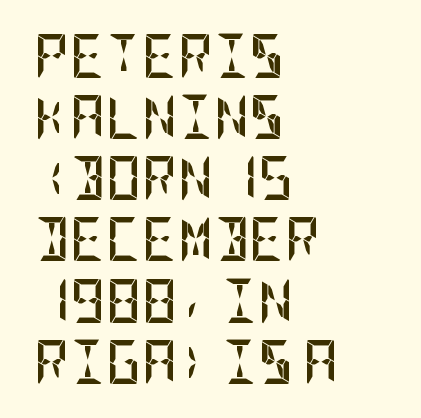
Q: Is the text bold? A: Yes.
Q: Is the text italic (slanted)? A: No, it is upright.
Q: Is the typeface a serif or a sans-serif typeface? A: Sans-serif.
Q: Is the text underlined? A: No.
Q: How is the paragraph aligned? A: Left-aligned.
Q: Is the spacing between letters normal or unusually wide? A: Normal.
Q: Is the spacing between lines tight, normal or loose? A: Normal.
Q: Width (condensed, normal, or wide)? A: Condensed.
Q: Stroke contrast? A: Low.
Q: x-height? A: Large.
